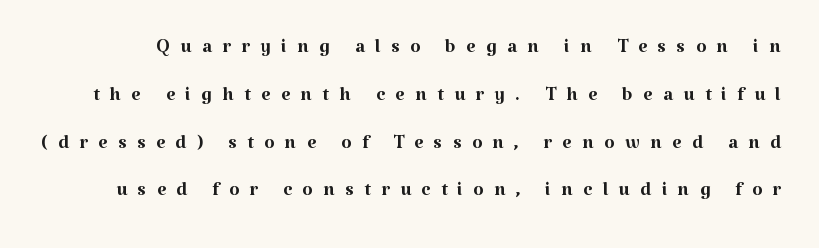
The image shows 27 px text type, upright; set line spacing 1.77x, unusually wide letter spacing (+0.38 em), not underlined.
